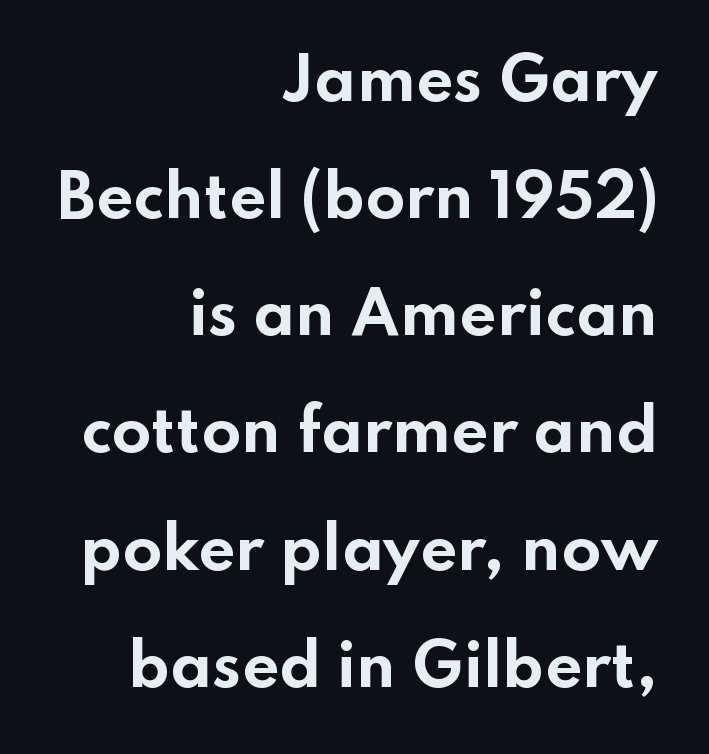
{"serif": "no", "italic": "no", "bold": "yes", "weight": "bold", "width": "wide", "stroke_contrast": "low", "x_height": "small", "monospaced": "no", "underline": "no", "align": "right", "line_spacing": "loose", "line_spacing_ratio": 2.02, "letter_spacing": "normal", "letter_spacing_em": 0.0, "glyph_px": 58}
